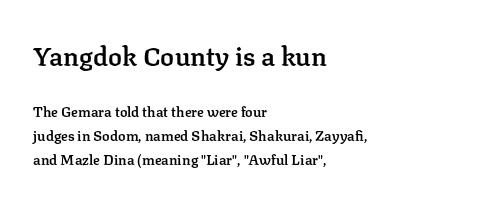
{"italic": "no", "bold": "semi", "underline": "no", "align": "left", "line_spacing_ratio": 1.72, "letter_spacing": "normal", "letter_spacing_em": 0.0, "larger_block": "first", "size_ratio": 1.86, "glyph_px": 26}
